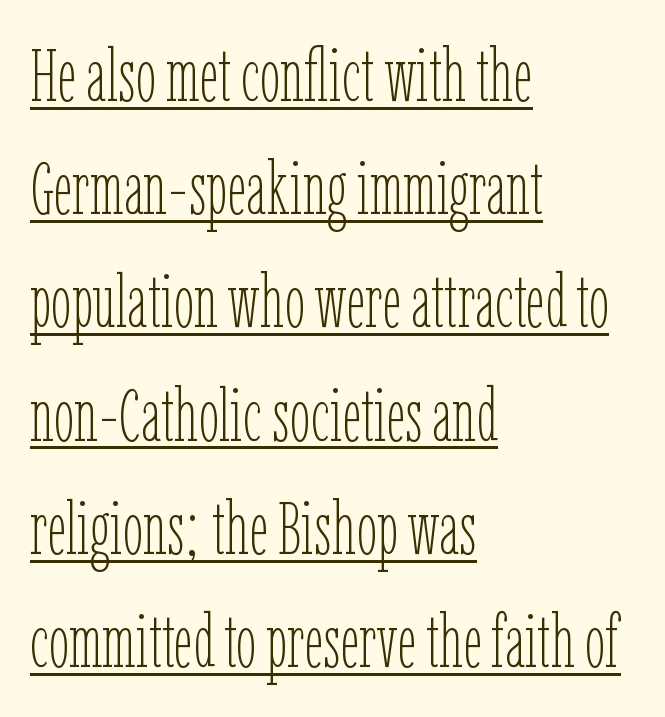
{"italic": "no", "bold": "no", "weight": "thin", "width": "condensed", "stroke_contrast": "low", "x_height": "medium", "monospaced": "no", "underline": "yes", "align": "left", "line_spacing": "normal", "line_spacing_ratio": 1.53, "letter_spacing": "normal", "letter_spacing_em": 0.0, "glyph_px": 74}
